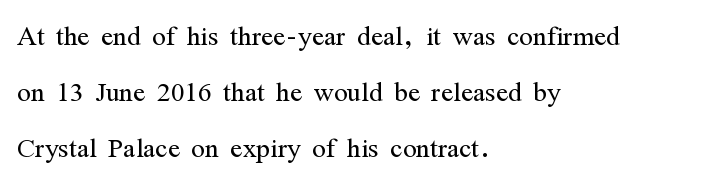
The face used here is rendered with its standard letterfit. Note the varied advance widths — an 'i' is clearly narrower than an 'm'. Unlike italic type, these characters show no tilt at all. Each new line begins a customary step beneath the previous one. Are there feet on the stems? There are — it's a serif. Stroke mass is kept to a normal reading level or below.
